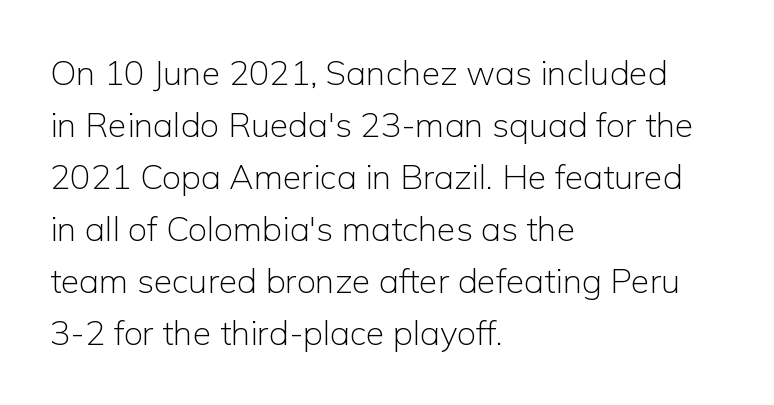
The image shows 34 px light sans-serif type, upright; set left-aligned, normal line spacing (1.53x), normal letter spacing, not underlined; low stroke contrast and a medium x-height.
